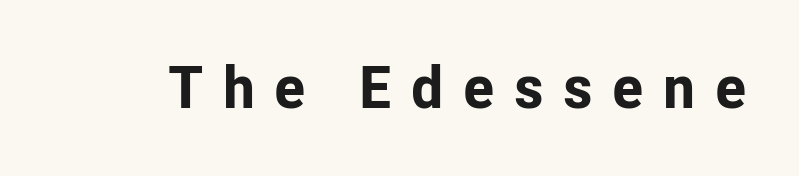
{"serif": "no", "italic": "no", "bold": "yes", "weight": "bold", "width": "normal", "stroke_contrast": "low", "x_height": "medium", "monospaced": "no", "underline": "no", "letter_spacing": "wide", "letter_spacing_em": 0.33, "glyph_px": 59}
